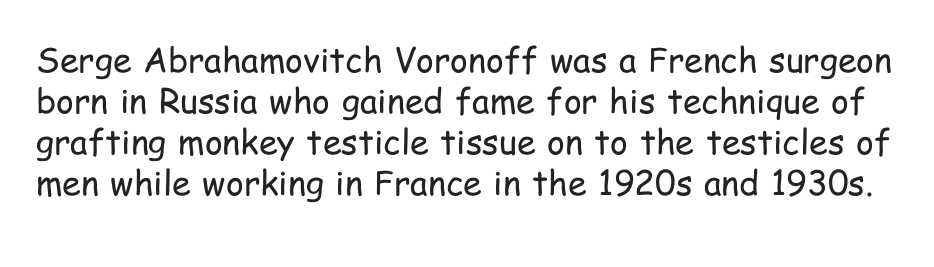
Q: Is the text bold? A: No.
Q: Is the text italic (slanted)? A: No, it is upright.
Q: Is the typeface a serif or a sans-serif typeface? A: Sans-serif.
Q: Is the text underlined? A: No.
Q: Is the spacing between letters normal or unusually wide? A: Normal.
Q: Width (condensed, normal, or wide)? A: Condensed.
Q: Stroke contrast? A: Low.
Q: x-height? A: Medium.
Q: Monospaced? A: No.
